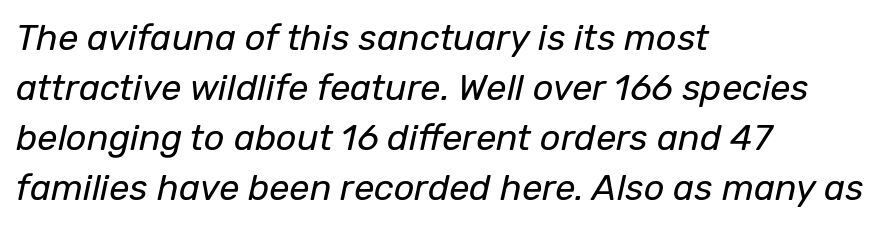
Short and long lines alike share a common starting point at left. Honestly, there is no underline to notice here at all. Varying glyph widths throughout — classic text-font behaviour. The text carries the slant typical of an italic or oblique font.
